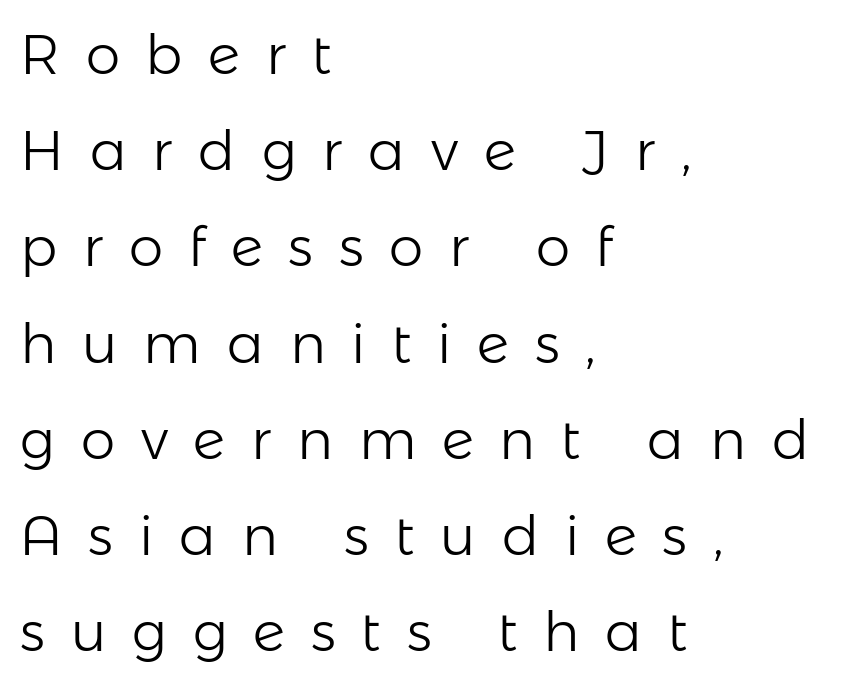
The image shows 55 px light sans-serif type, upright; set left-aligned, line spacing 1.75x, unusually wide letter spacing (+0.47 em), not underlined; low stroke contrast and a medium x-height.
